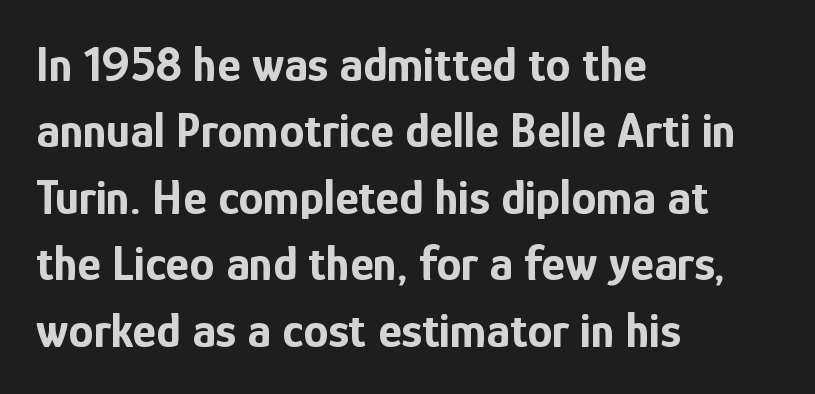
{"serif": "no", "italic": "no", "bold": "yes", "weight": "bold", "width": "condensed", "stroke_contrast": "low", "x_height": "medium", "monospaced": "no", "underline": "no", "align": "left", "line_spacing": "normal", "line_spacing_ratio": 1.33, "letter_spacing": "normal", "letter_spacing_em": 0.0, "glyph_px": 50}
